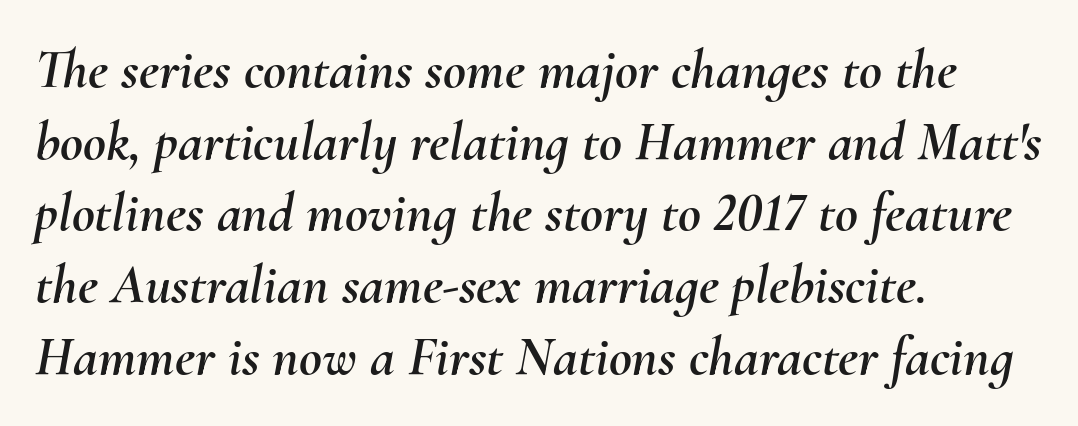
{"italic": "yes", "lean": "right", "slant_degrees": 10, "width": "normal", "stroke_contrast": "medium", "x_height": "small", "monospaced": "no", "underline": "no", "align": "left", "line_spacing": "normal", "line_spacing_ratio": 1.28, "letter_spacing": "normal", "letter_spacing_em": 0.0, "glyph_px": 56}
